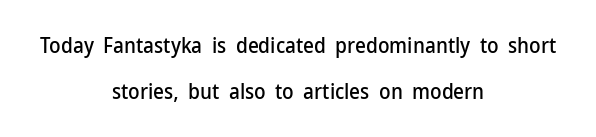
This sample is center-justified, so both line endings float freely. This rendering leaves character spacing at its baseline value. The typography opts for an upright posture over an oblique one. Notice the wide empty band between every row — that's loose leading.
